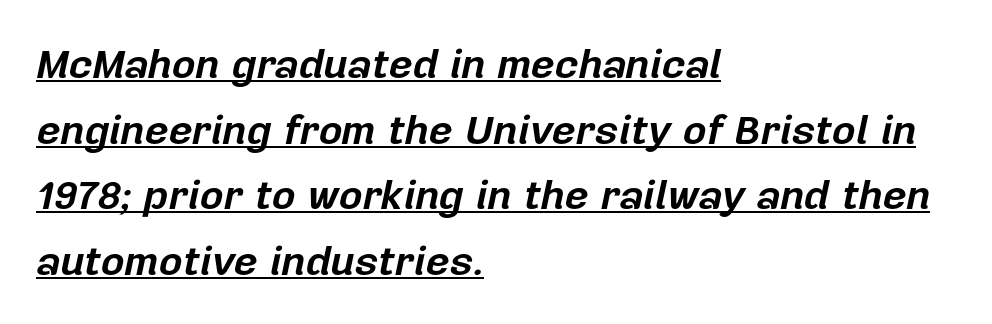
Q: Is the text bold? A: Yes.
Q: Is the text italic (slanted)? A: Yes, it leans right by about 12 degrees.
Q: Is the text underlined? A: Yes.
Q: How is the paragraph aligned? A: Left-aligned.
Q: Is the spacing between letters normal or unusually wide? A: Normal.
Q: Is the spacing between lines tight, normal or loose? A: Normal.
Q: Width (condensed, normal, or wide)? A: Normal.
Q: Stroke contrast? A: Low.
Q: x-height? A: Medium.
Q: Monospaced? A: No.
